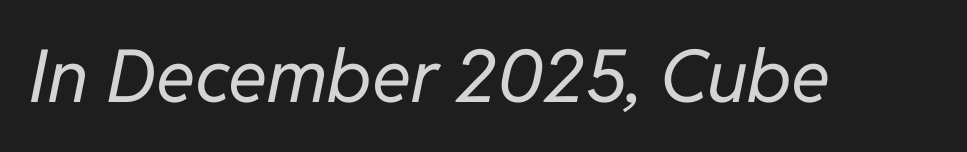
The image shows 73 px regular-weight type, italic (leaning right); set normal letter spacing, not underlined; low stroke contrast and a medium x-height.
